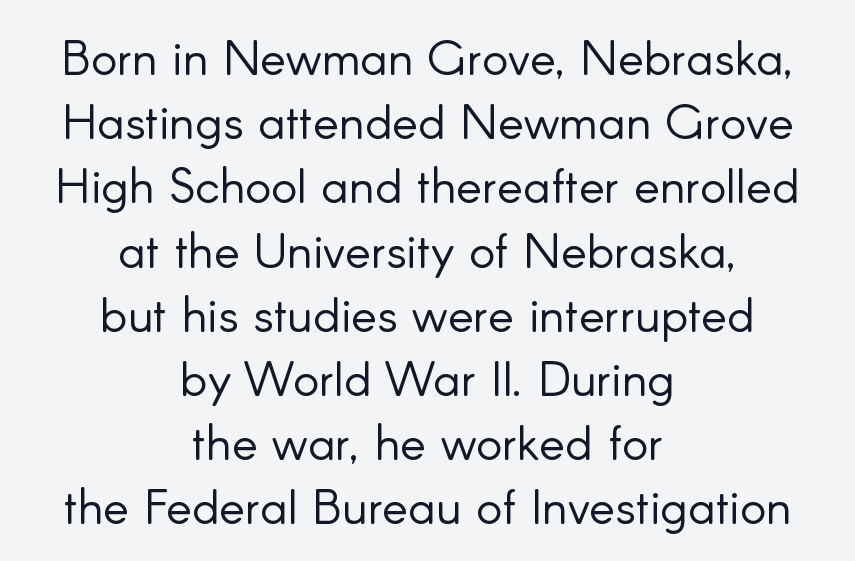
Proportional: the letters do not fall into vertical columns. The typeface has the unassuming heft of standard copy or less. This sample uses a sans-serif face. Anything drawn beneath the words? Only blank space. How are the letters spaced? Ordinarily, with no added tracking.
